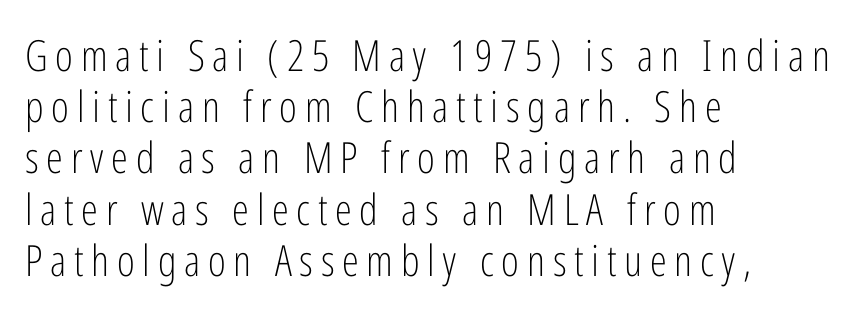
{"serif": "no", "italic": "no", "bold": "no", "weight": "light", "width": "condensed", "stroke_contrast": "low", "x_height": "medium", "monospaced": "no", "underline": "no", "align": "left", "line_spacing_ratio": 1.19, "glyph_px": 43}
